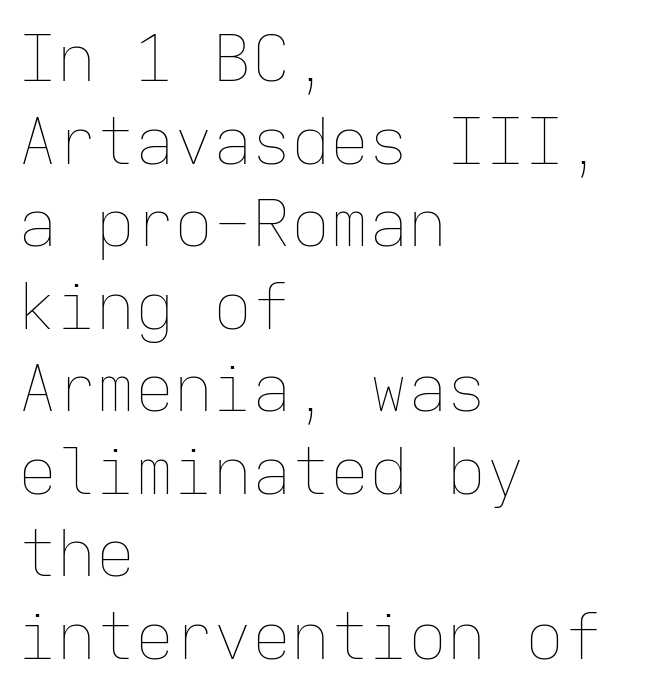
Unlike italic type, these characters show no tilt at all. A typesetter would call this leading conventional body-copy spacing. The letters march in equal steps, a hallmark of fixed-pitch type. The line texture is even and compact thanks to regular tracking. Weight class: somewhere from thin through regular. Underlining? Definitely not there.
